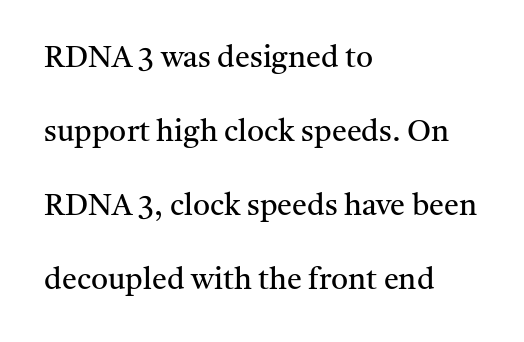
{"serif": "yes", "italic": "no", "bold": "no", "weight": "regular", "width": "normal", "stroke_contrast": "medium", "x_height": "medium", "monospaced": "no", "underline": "no", "align": "left", "line_spacing": "loose", "line_spacing_ratio": 2.47, "letter_spacing": "normal", "letter_spacing_em": 0.0, "glyph_px": 30}
